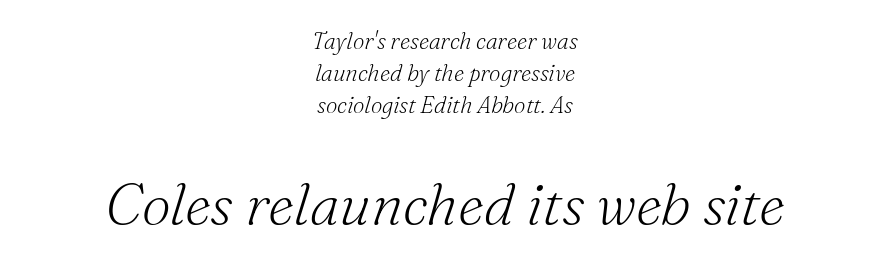
The image shows 58 px light serif type, italic (leaning right); set centered, normal line spacing (1.39x), normal letter spacing, not underlined; the second (bottom) block is 2.52x larger; medium stroke contrast and a small x-height.
